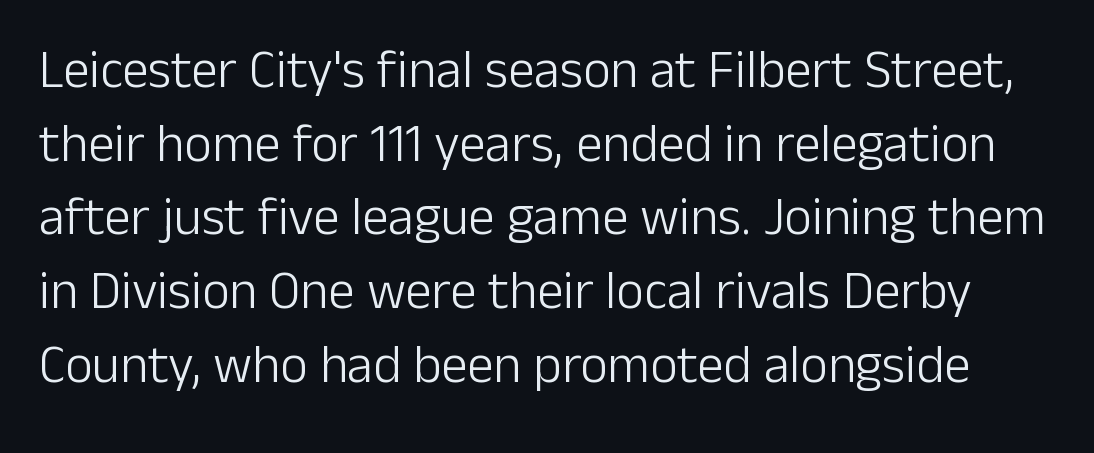
Type without underlining. These lines keep a tight, regular rhythm from letter to letter. What kind of face is this? One without serifs — a sans. Letters have the restrained weight of plain body copy at most. Students, observe: this is what conventionally led text looks like. These lines are rendered in a variable-pitch font.
